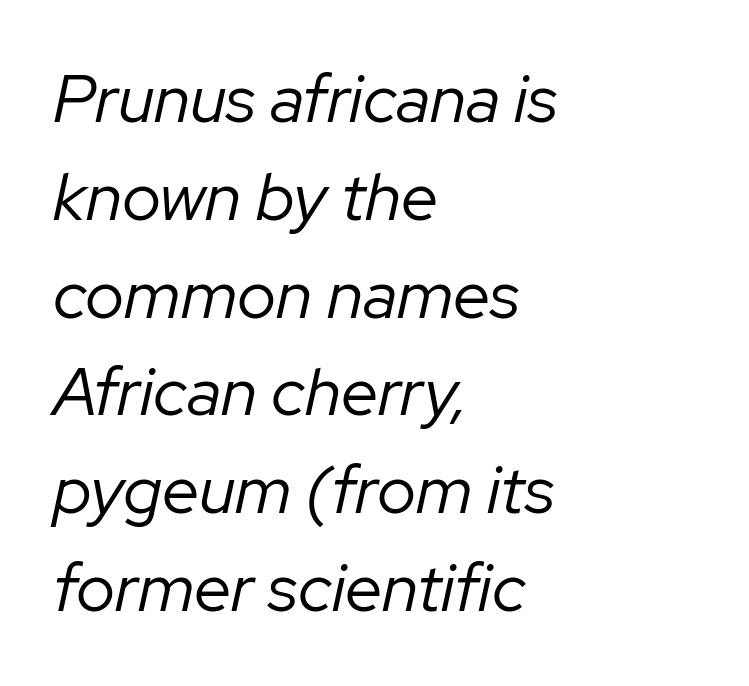
Q: Is the text bold? A: No.
Q: Is the text italic (slanted)? A: Yes, it leans right by about 12 degrees.
Q: Is the text underlined? A: No.
Q: How is the paragraph aligned? A: Left-aligned.
Q: Is the spacing between letters normal or unusually wide? A: Normal.
Q: Is the spacing between lines tight, normal or loose? A: Normal.
Q: Width (condensed, normal, or wide)? A: Normal.
Q: Stroke contrast? A: Low.
Q: x-height? A: Medium.
Q: Monospaced? A: No.
